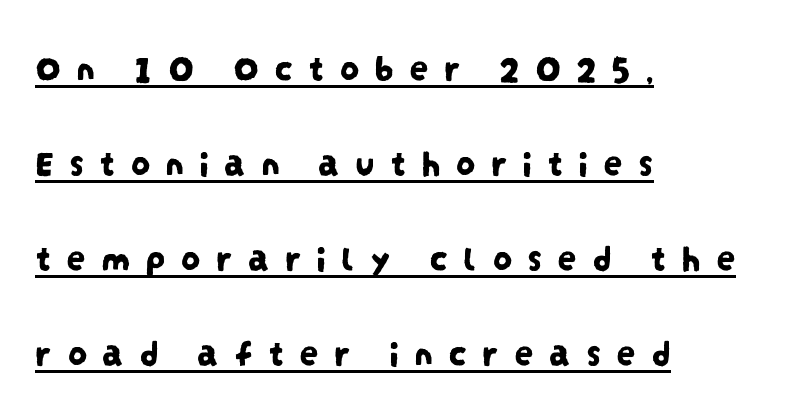
Every word sits above its own underline. Typeset ragged right — the left edge is the straight one. The face used here is a sans, in the tradition of grotesques and geometrics. Words appear elongated and porous because spacing is wide. A typesetter would call this proportional, since set widths differ per character.
